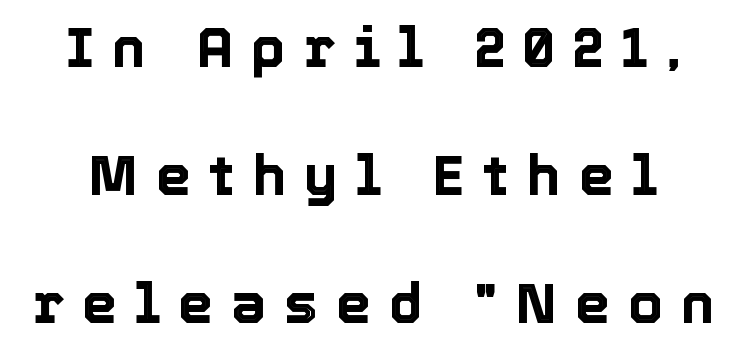
{"italic": "no", "width": "normal", "x_height": "medium", "monospaced": "no", "underline": "no", "line_spacing": "loose", "line_spacing_ratio": 2.29, "letter_spacing": "wide", "letter_spacing_em": 0.32, "glyph_px": 56}
